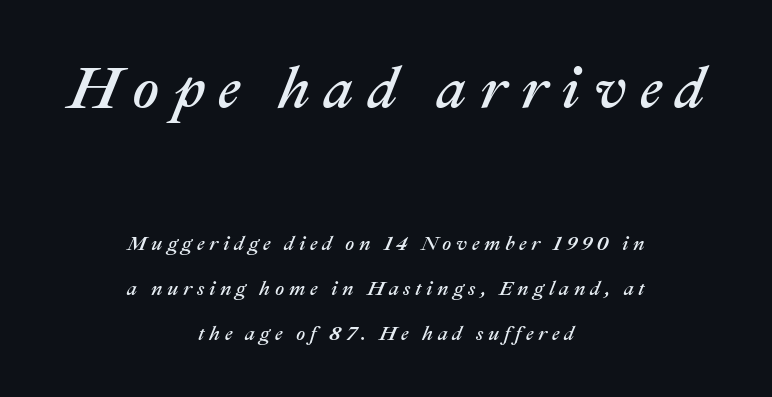
{"italic": "yes", "lean": "right", "slant_degrees": 22, "width": "normal", "stroke_contrast": "medium", "x_height": "medium", "monospaced": "no", "underline": "no", "align": "center", "line_spacing": "loose", "line_spacing_ratio": 2.25, "letter_spacing": "wide", "letter_spacing_em": 0.23, "larger_block": "first", "size_ratio": 2.95, "glyph_px": 59}
